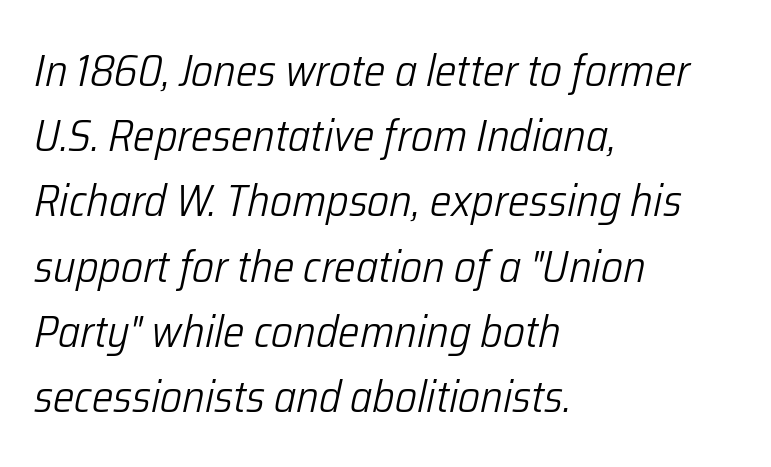
The image shows 45 px light, condensed type, italic (leaning right); set left-aligned, normal line spacing (1.45x), normal letter spacing, not underlined; low stroke contrast and a medium x-height.
